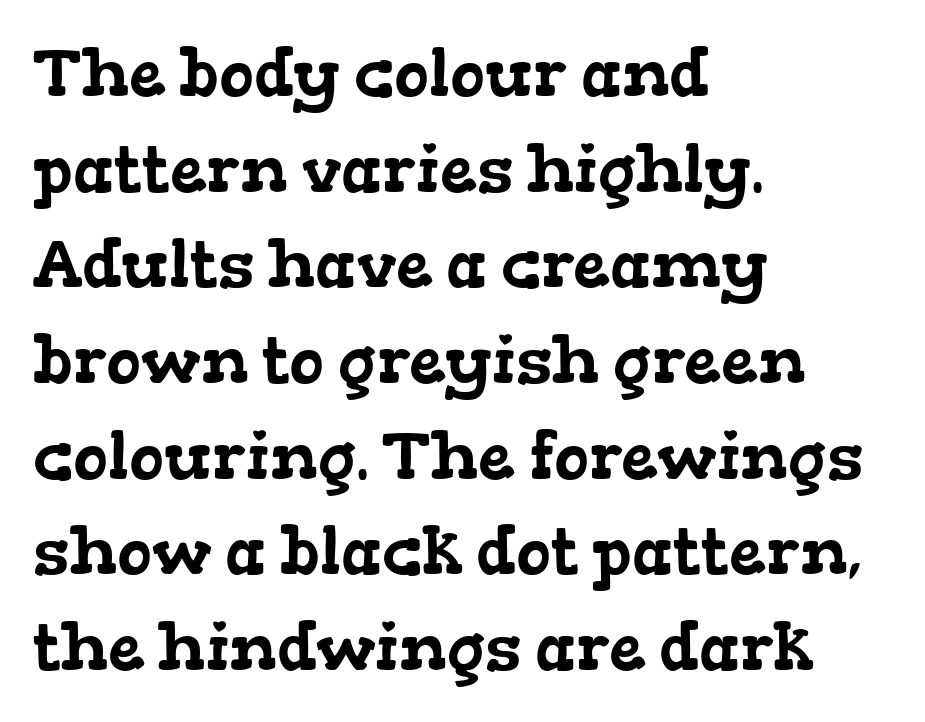
Q: Is the typeface a serif or a sans-serif typeface? A: Serif.
Q: Is the text underlined? A: No.
Q: How is the paragraph aligned? A: Left-aligned.
Q: Is the spacing between letters normal or unusually wide? A: Normal.
Q: Is the spacing between lines tight, normal or loose? A: Normal.
Q: Width (condensed, normal, or wide)? A: Wide.
Q: Stroke contrast? A: Low.
Q: x-height? A: Medium.
Q: Monospaced? A: No.
